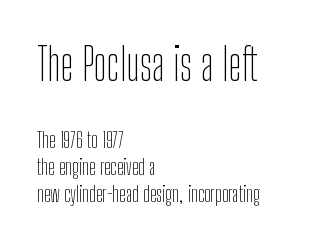
The image shows 44 px thin, condensed sans-serif type, upright; set left-aligned, line spacing 1.23x, normal letter spacing, not underlined; the first (top) block is 2.0x larger; low stroke contrast and a medium x-height.
